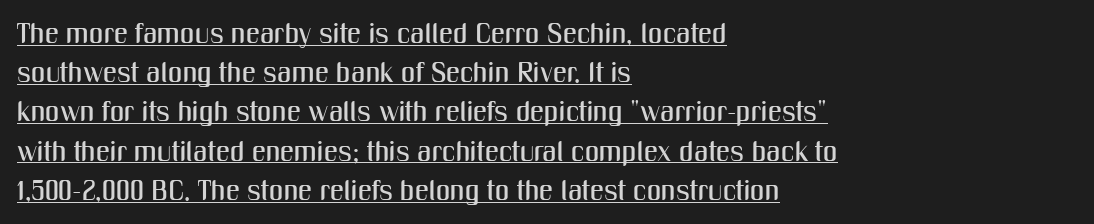
The image shows 28 px condensed sans-serif type, upright; set left-aligned, normal line spacing (1.4x), normal letter spacing, underlined; medium stroke contrast and a medium x-height.
